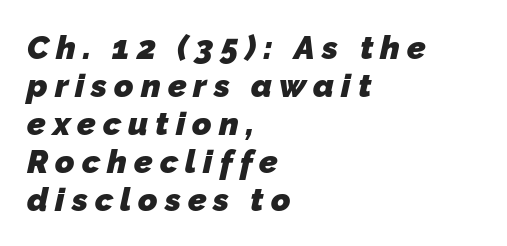
The image shows 33 px heavy sans-serif type; set left-aligned, tight line spacing (1.15x), unusually wide letter spacing (+0.21 em), not underlined; low stroke contrast and a medium x-height.
